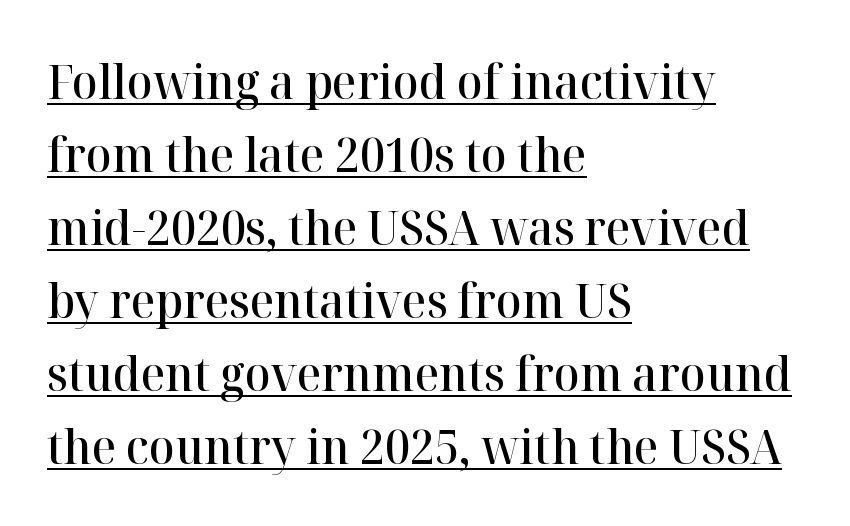
A typesetter would call this leading conventional body-copy spacing. Letter spacing: default. Typographically, this falls in the serif category. The typesetter chose a ragged-right arrangement here.
